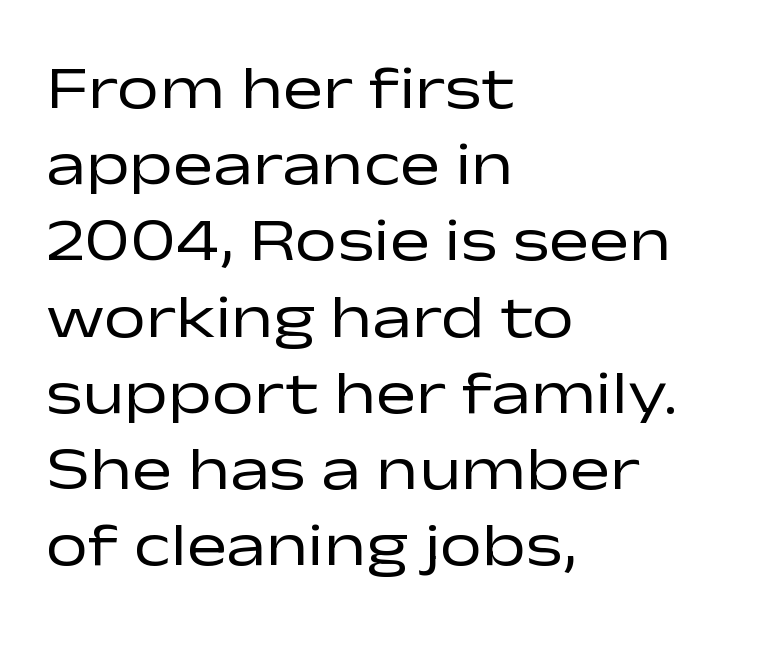
Does the lettering tilt? It doesn't — this is upright. The vertical gap from one line to the next is medium. Horizontal alignment here is leftward, the default for most running prose. The weight would be labelled regular, book, light, or lighter still.
